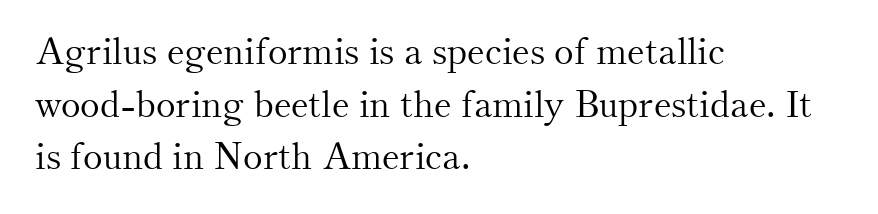
One glance says typical: line gaps are just what's usual. Notice how the stems are strictly vertical — no italics here. The rendering shows small feet on the letterforms — a serif design. Where is the straight margin? On the left. A clean baseline with only descenders dipping below it. Is this a fixed-width face? No — the glyphs have proportional, varying widths.
